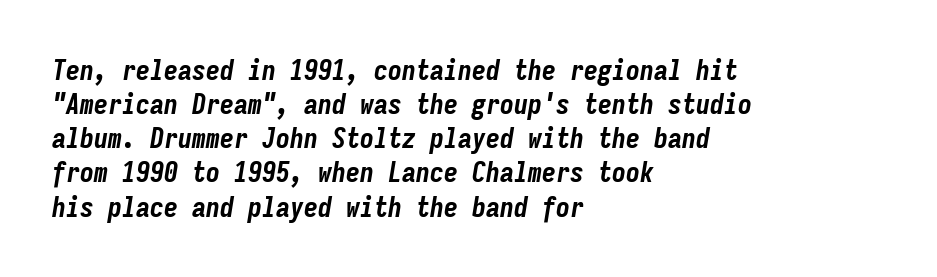
Q: Is the text bold? A: Yes.
Q: Is the text italic (slanted)? A: Yes, it leans right by about 9 degrees.
Q: Is the text underlined? A: No.
Q: How is the paragraph aligned? A: Left-aligned.
Q: Is the spacing between letters normal or unusually wide? A: Normal.
Q: Width (condensed, normal, or wide)? A: Condensed.
Q: Stroke contrast? A: Low.
Q: x-height? A: Medium.
Q: Monospaced? A: Yes.
